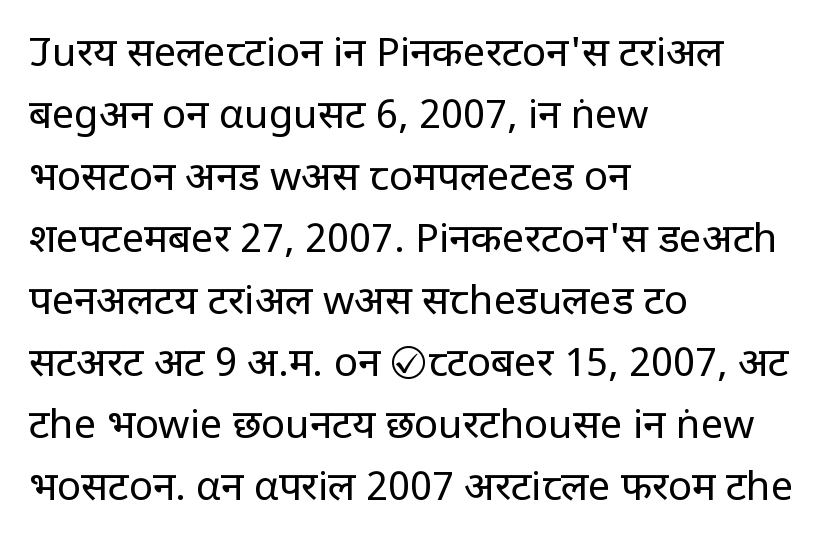
This sample keeps an unexceptional amount of space between lines. Letters have the restrained weight of plain body copy at most. The rendering uses natural spacing where letterforms have individual widths. Left-aligned paragraph, ragged on the right. Here the glyphs are tracked normally, forming tight word shapes.
